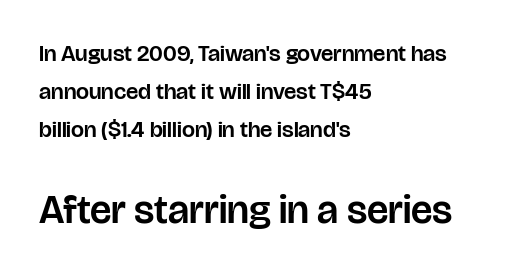
The image shows 40 px sans-serif type, upright; set left-aligned, normal line spacing (1.65x), normal letter spacing, not underlined; the second (bottom) block is 1.74x larger; low stroke contrast and a large x-height.
